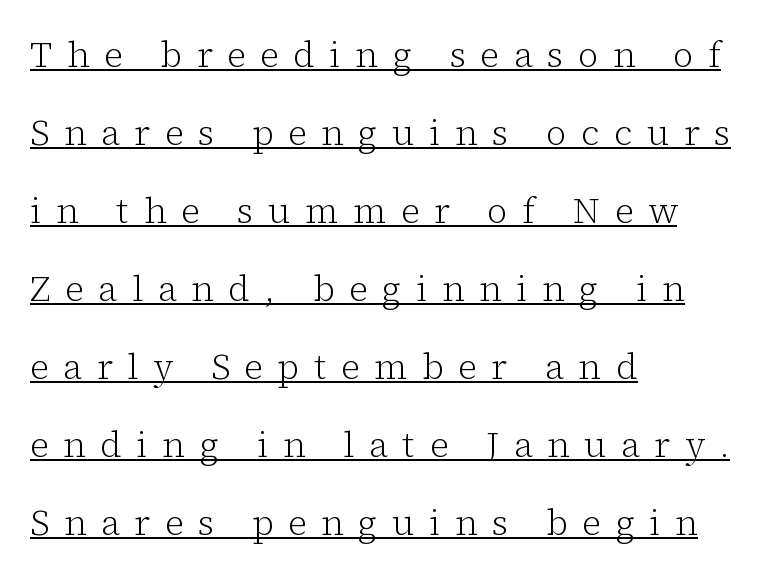
Vertical spacing — loose. This is underlined copy, the kind a proofreader might mark for attention. Designer's note — italics off, roman on. Each letter keeps its own natural width here, so spacing adapts to shape. The font is comparable to plain body text, perhaps lighter.
